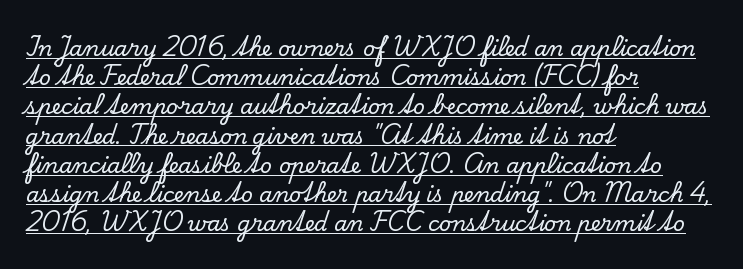
The image shows 21 px text type; set left-aligned, normal line spacing (1.39x), normal letter spacing, underlined.
